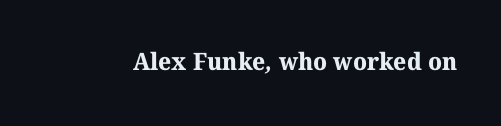
Standard letterfit; no display-style spreading of the glyphs. What weight is shown? A full bold with thick strokes. Has an underline been added? It has not.
